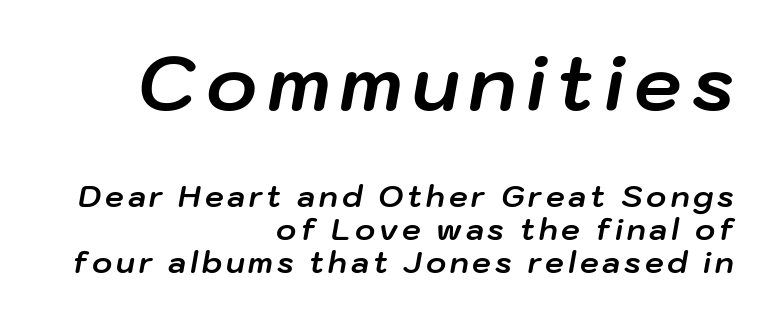
{"italic": "yes", "lean": "right", "slant_degrees": 10, "bold": "yes", "weight": "bold", "width": "normal", "stroke_contrast": "low", "x_height": "medium", "monospaced": "no", "underline": "no", "align": "right", "line_spacing": "tight", "line_spacing_ratio": 1.1, "larger_block": "first", "size_ratio": 2.53, "glyph_px": 76}
